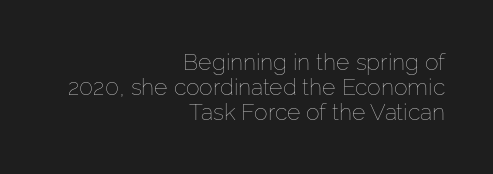
{"italic": "no", "bold": "no", "underline": "no", "align": "right", "line_spacing": "tight", "line_spacing_ratio": 1.08, "letter_spacing": "normal", "letter_spacing_em": 0.0, "glyph_px": 23}
